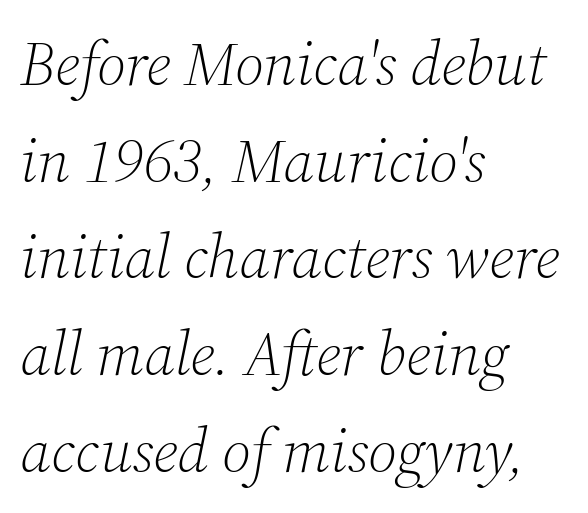
{"serif": "yes", "italic": "yes", "lean": "right", "slant_degrees": 12, "bold": "no", "weight": "light", "width": "normal", "stroke_contrast": "medium", "x_height": "medium", "monospaced": "no", "underline": "no", "align": "left", "line_spacing": "normal", "line_spacing_ratio": 1.56, "letter_spacing": "normal", "letter_spacing_em": 0.0, "glyph_px": 62}
